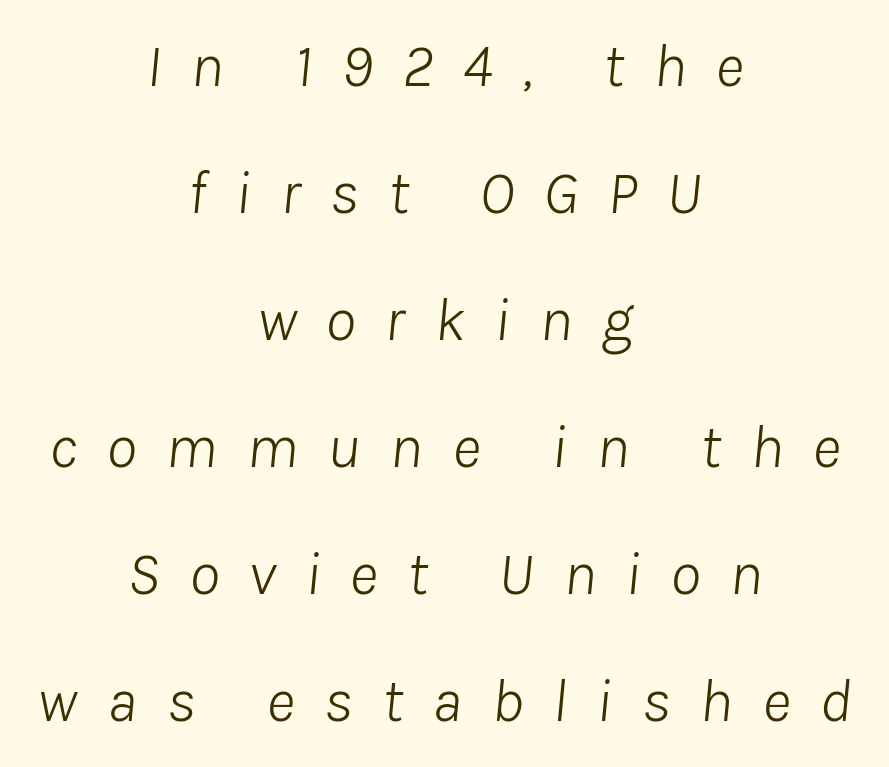
The foot of each line stays bare and open. This sample has the flowing, uneven cadence of proportional lettering. There is plenty of visible air inserted between adjacent glyphs. Does the copy run flush right? No — it is centered line by line. Stems here are at most as thick as an everyday book face.
